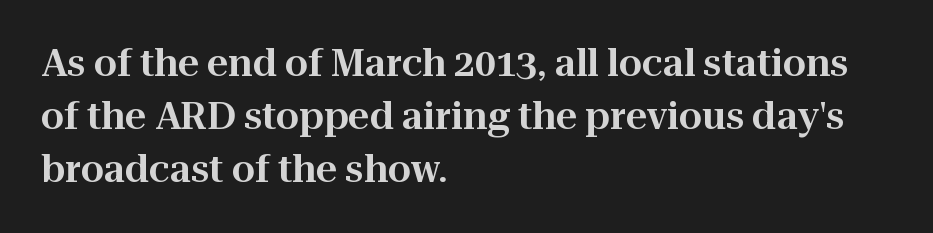
The image shows 37 px serif type, upright; set left-aligned, normal line spacing (1.43x), normal letter spacing, not underlined; high stroke contrast and a medium x-height.
